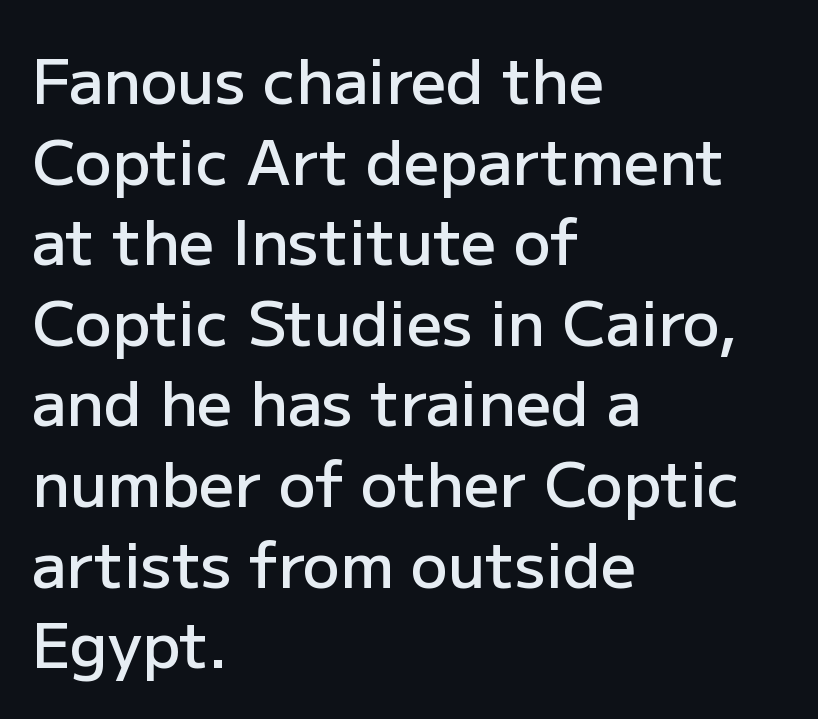
{"serif": "no", "italic": "no", "bold": "semi", "weight": "semibold", "width": "normal", "stroke_contrast": "low", "x_height": "medium", "monospaced": "no", "underline": "no", "align": "left", "line_spacing": "normal", "line_spacing_ratio": 1.3, "letter_spacing": "normal", "letter_spacing_em": 0.0, "glyph_px": 62}
